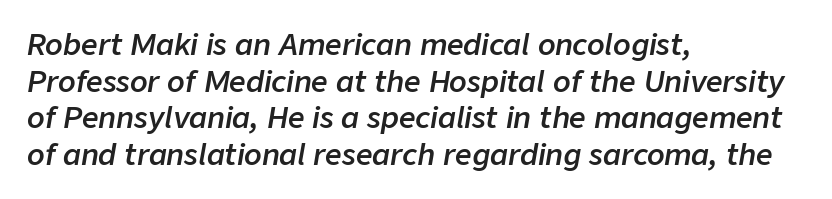
{"italic": "yes", "lean": "right", "slant_degrees": 9, "bold": "semi", "weight": "semibold", "width": "normal", "stroke_contrast": "low", "x_height": "medium", "monospaced": "no", "underline": "no", "align": "left", "line_spacing": "normal", "line_spacing_ratio": 1.26, "letter_spacing": "normal", "letter_spacing_em": 0.0, "glyph_px": 29}
